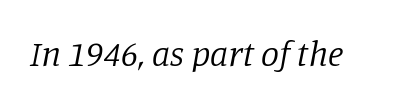
If you drew a line through each stem, it would be angled. Check under the words: just untouched page. Stroke mass is kept to a normal reading level or below. Default kerning and tracking; the words read as compact shapes. The passage shown is typeset with a serif family.
